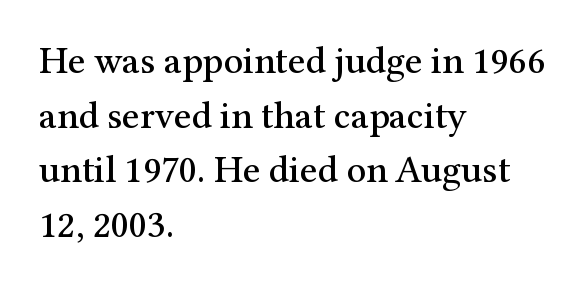
{"serif": "yes", "italic": "no", "width": "normal", "stroke_contrast": "medium", "x_height": "medium", "monospaced": "no", "underline": "no", "align": "left", "line_spacing": "normal", "line_spacing_ratio": 1.44, "letter_spacing": "normal", "letter_spacing_em": 0.0, "glyph_px": 38}
